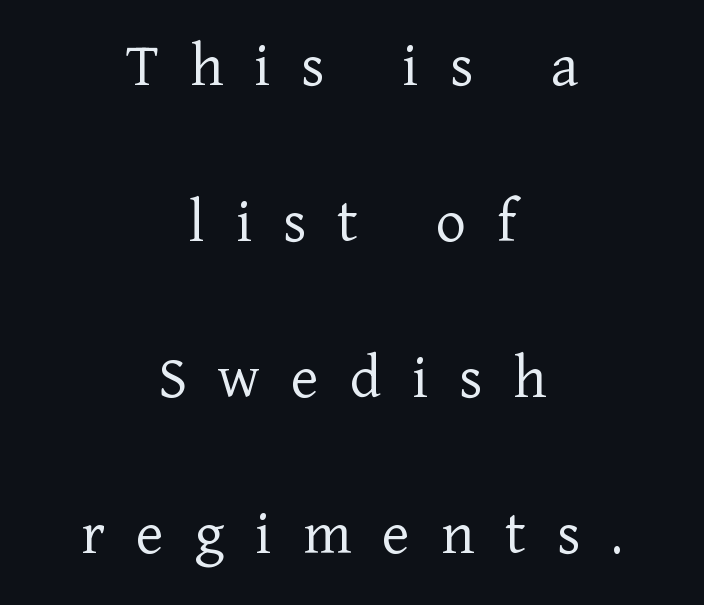
{"serif": "yes", "italic": "no", "bold": "no", "weight": "light", "width": "normal", "stroke_contrast": "low", "x_height": "medium", "monospaced": "no", "underline": "no", "align": "center", "line_spacing": "loose", "line_spacing_ratio": 2.4, "letter_spacing": "wide", "letter_spacing_em": 0.48, "glyph_px": 65}
